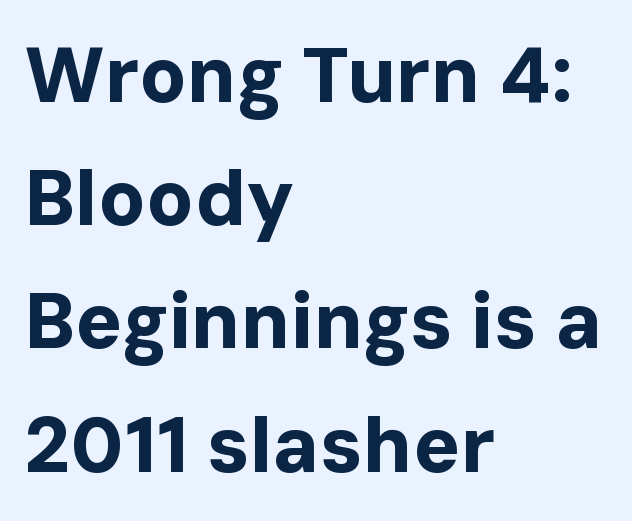
Q: Is the text bold? A: Yes.
Q: Is the text italic (slanted)? A: No, it is upright.
Q: Is the typeface a serif or a sans-serif typeface? A: Sans-serif.
Q: Is the text underlined? A: No.
Q: How is the paragraph aligned? A: Left-aligned.
Q: Is the spacing between letters normal or unusually wide? A: Normal.
Q: Is the spacing between lines tight, normal or loose? A: Normal.
Q: Width (condensed, normal, or wide)? A: Normal.
Q: Stroke contrast? A: Low.
Q: x-height? A: Medium.
Q: Monospaced? A: No.
